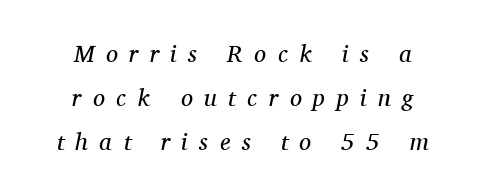
Q: Is the text bold? A: No.
Q: Is the text italic (slanted)? A: Yes, it leans right by about 11 degrees.
Q: Is the text underlined? A: No.
Q: How is the paragraph aligned? A: Centered.
Q: Is the spacing between letters normal or unusually wide? A: Unusually wide.
